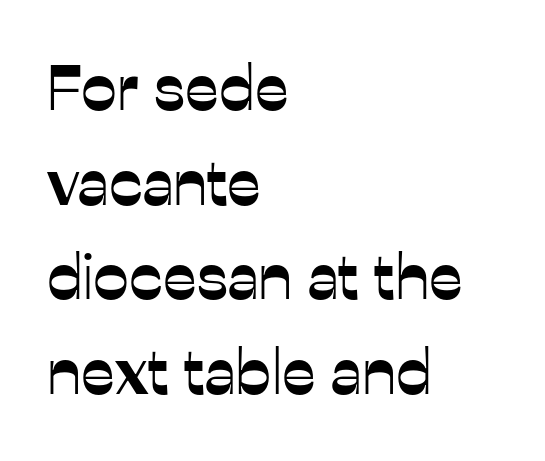
{"serif": "no", "italic": "no", "width": "normal", "stroke_contrast": "low", "x_height": "medium", "monospaced": "no", "underline": "no", "align": "left", "line_spacing": "normal", "line_spacing_ratio": 1.48, "letter_spacing": "normal", "letter_spacing_em": 0.0, "glyph_px": 64}
